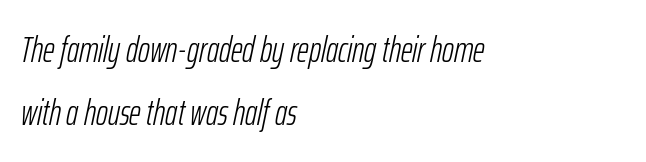
The paragraph shown leans on its left margin. Check under the words: just untouched page. The face used here is proportionally spaced, like ordinary book or web type. The cut favours lightness, reaching ordinary text weight at its darkest.
